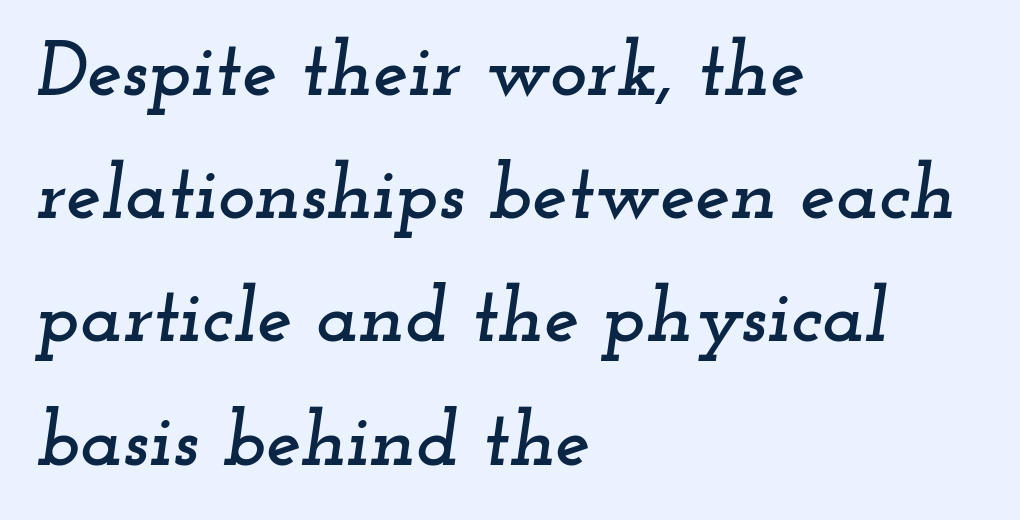
The image shows 79 px wide serif type, italic (leaning right); set left-aligned, normal line spacing (1.56x), normal letter spacing, not underlined; low stroke contrast and a small x-height.
